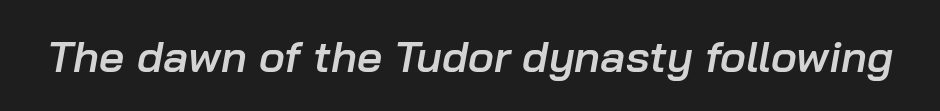
The image shows 44 px semibold type, italic (leaning right); set normal letter spacing, not underlined; low stroke contrast and a medium x-height.
